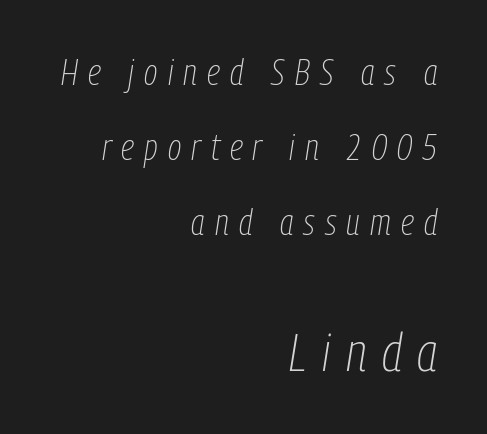
Leftover space on each line is placed entirely before the opening word. You could not count columns in this text — the font is proportionally spaced. Scale increases going downward across the two blocks. Stroke mass is kept to a normal reading level or below.
